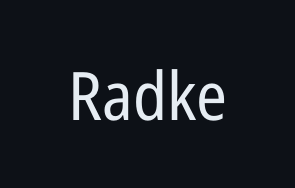
{"serif": "no", "italic": "no", "bold": "no", "weight": "regular", "width": "condensed", "stroke_contrast": "low", "x_height": "medium", "monospaced": "no", "underline": "no", "letter_spacing": "normal", "letter_spacing_em": 0.0, "glyph_px": 67}
